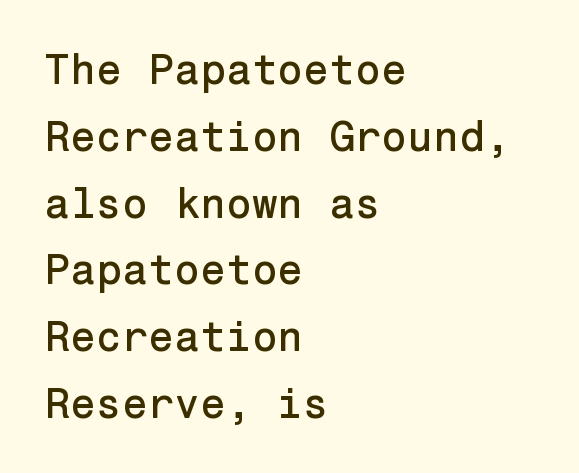
Q: Is the text italic (slanted)? A: No, it is upright.
Q: Is the typeface a serif or a sans-serif typeface? A: Sans-serif.
Q: Is the text underlined? A: No.
Q: How is the paragraph aligned? A: Left-aligned.
Q: Is the spacing between letters normal or unusually wide? A: Normal.
Q: Is the spacing between lines tight, normal or loose? A: Normal.
Q: Width (condensed, normal, or wide)? A: Normal.
Q: Stroke contrast? A: Low.
Q: x-height? A: Medium.
